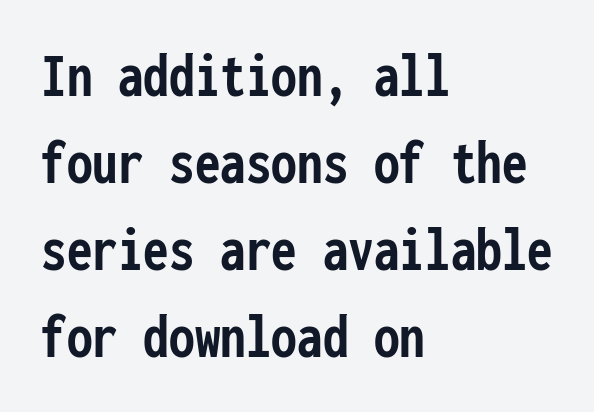
The passage is arranged the way most books set body copy — flush left. Each letter, wide or thin by design, is forced into the same width here. Are there feet on the stems? There aren't — it's a sans. In terms of leading, this rendering sits right in the middle.
